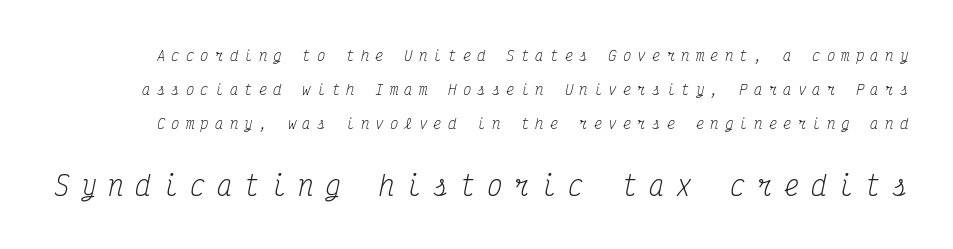
{"italic": "yes", "lean": "right", "slant_degrees": 12, "bold": "no", "underline": "no", "line_spacing": "loose", "line_spacing_ratio": 2.42, "letter_spacing": "wide", "letter_spacing_em": 0.44, "larger_block": "second", "size_ratio": 1.86, "glyph_px": 26}
